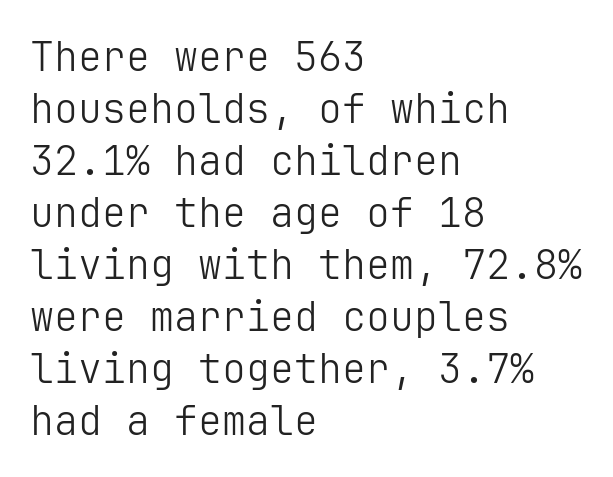
{"serif": "no", "italic": "no", "bold": "no", "weight": "light", "width": "normal", "stroke_contrast": "low", "x_height": "medium", "underline": "no", "align": "left", "line_spacing": "normal", "line_spacing_ratio": 1.3, "letter_spacing": "normal", "letter_spacing_em": 0.0, "glyph_px": 40}
